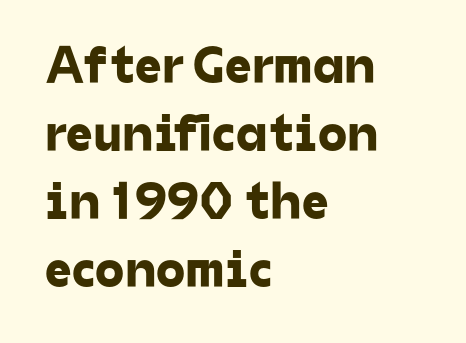
{"serif": "no", "width": "normal", "stroke_contrast": "low", "x_height": "medium", "monospaced": "no", "underline": "no", "align": "left", "line_spacing": "normal", "line_spacing_ratio": 1.28, "letter_spacing": "normal", "letter_spacing_em": 0.0, "glyph_px": 53}
